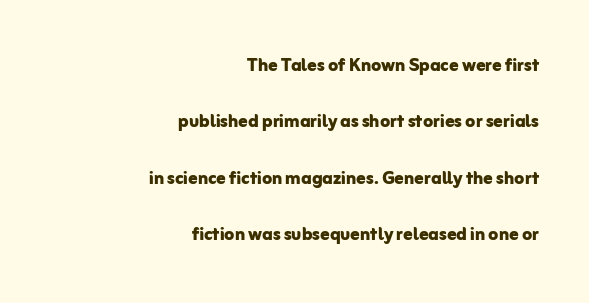
The image shows 23 px bold type, upright; set right-aligned, loose line spacing (2.45x), normal letter spacing, not underlined.
